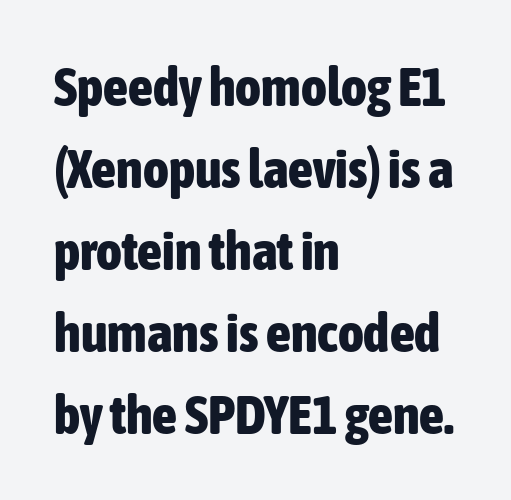
The image shows 55 px bold, condensed sans-serif type, upright; set left-aligned, normal line spacing (1.49x), normal letter spacing, not underlined; low stroke contrast and a medium x-height.
